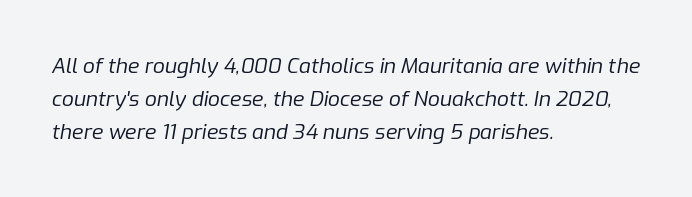
Q: Is the text bold? A: No.
Q: Is the text italic (slanted)? A: Yes, it leans right by about 9 degrees.
Q: Is the text underlined? A: No.
Q: How is the paragraph aligned? A: Left-aligned.
Q: Is the spacing between letters normal or unusually wide? A: Normal.
Q: Is the spacing between lines tight, normal or loose? A: Normal.
